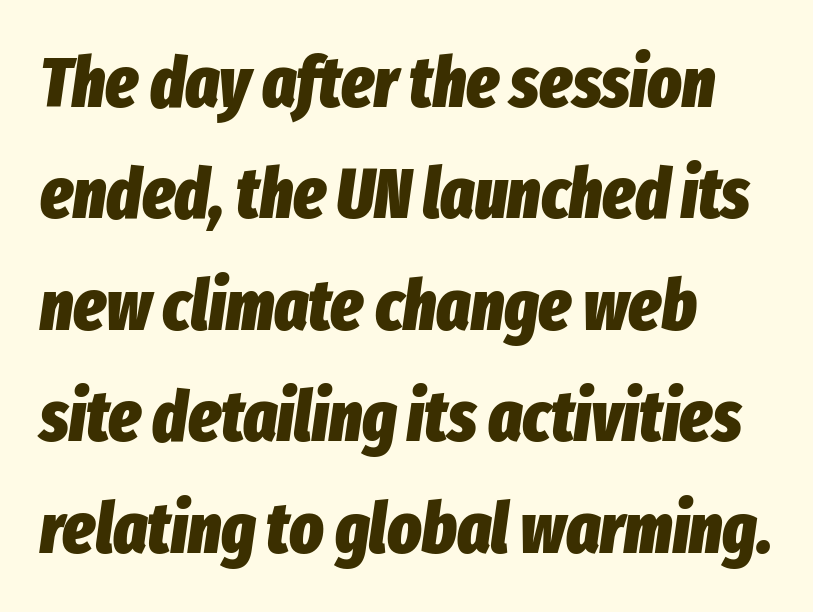
Q: Is the text bold? A: Yes.
Q: Is the text italic (slanted)? A: Yes, it leans right by about 8 degrees.
Q: Is the text underlined? A: No.
Q: How is the paragraph aligned? A: Left-aligned.
Q: Is the spacing between letters normal or unusually wide? A: Normal.
Q: Is the spacing between lines tight, normal or loose? A: Normal.
Q: Width (condensed, normal, or wide)? A: Condensed.
Q: Stroke contrast? A: Low.
Q: x-height? A: Medium.
Q: Monospaced? A: No.
